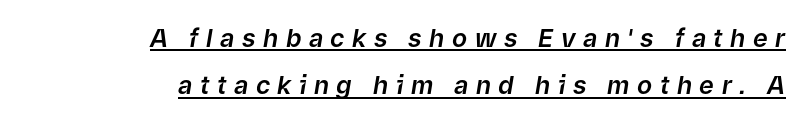
These lines are set flush right with a ragged left edge. A great deal of white space separates one row of letters from the next. A continuous stroke trails under the words, as in a hyperlink. Display-style spreading of the glyphs; the letterfit is very open. Designer's note — italics engaged.
